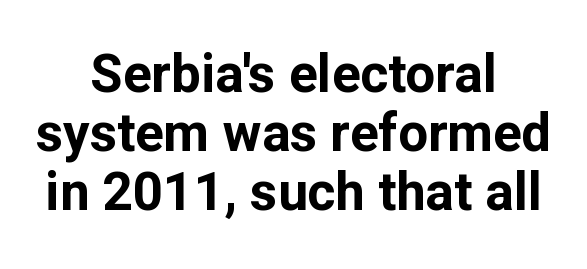
If you drew a line through each stem, it would be perfectly vertical. The area under the type is left untouched. Thick stems and heavy bowls — unmistakably bold. One glance says dense: line gaps are narrower than usual. The glyphs in this specimen are sans serif. How are the letters spaced? Ordinarily, with no added tracking.
